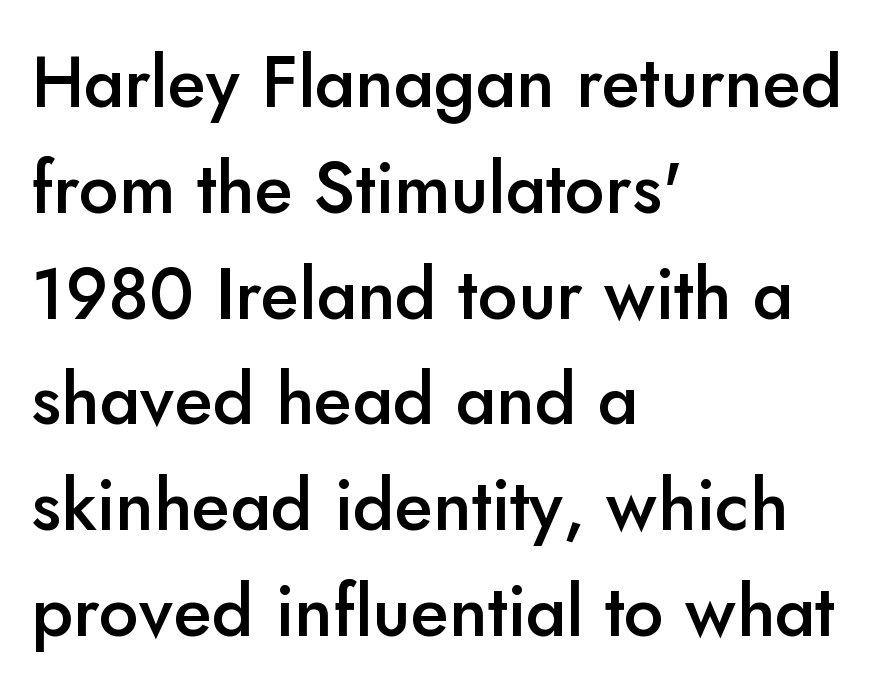
A bare baseline throughout the passage. Ascenders rise straight up at ninety degrees. The rendering keeps characters at their native spacing. Here the designer chose a conventional face with non-uniform glyph widths. The designer left line spacing at the default. Caption: multi-line text, flush left, ragged right.
